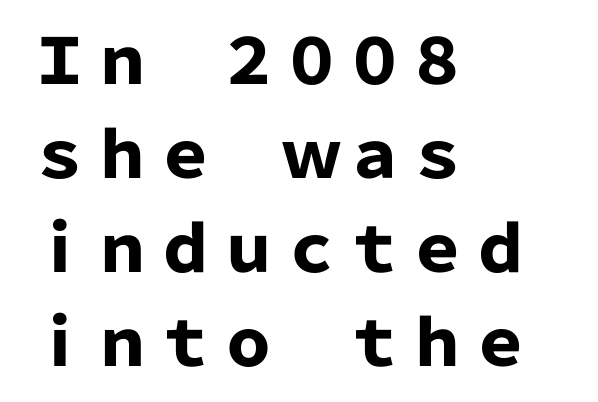
{"serif": "no", "italic": "no", "bold": "yes", "weight": "heavy", "width": "normal", "stroke_contrast": "low", "x_height": "medium", "monospaced": "no", "underline": "no", "align": "left", "line_spacing": "normal", "line_spacing_ratio": 1.49, "letter_spacing": "normal", "letter_spacing_em": 0.0, "glyph_px": 63}
